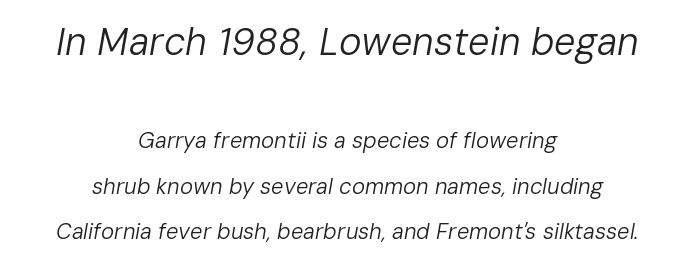
Q: Is the text bold? A: No.
Q: Is the text italic (slanted)? A: Yes, it leans right by about 10 degrees.
Q: Is the text underlined? A: No.
Q: How is the paragraph aligned? A: Centered.
Q: Is the spacing between letters normal or unusually wide? A: Normal.
Q: Is the spacing between lines tight, normal or loose? A: Loose.
Q: Which block of text is set in a larger size, the first (top) or the second (bottom)? A: The first (top) one.
Q: Width (condensed, normal, or wide)? A: Normal.
Q: Stroke contrast? A: Low.
Q: x-height? A: Medium.
Q: Monospaced? A: No.
